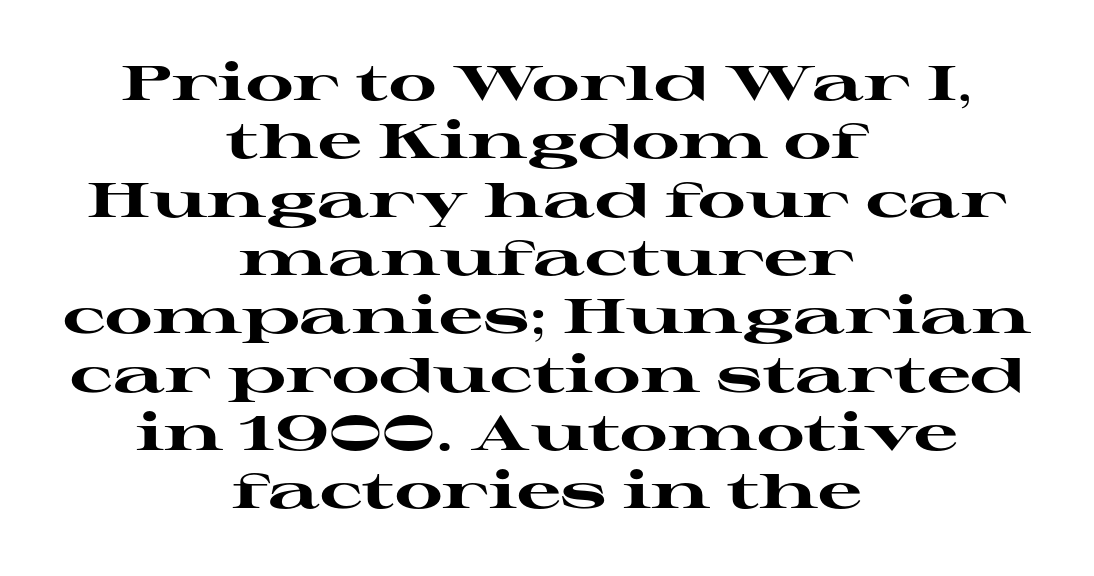
The image shows 49 px heavy, wide serif type, upright; set centered, line spacing 1.19x, normal letter spacing, not underlined; high stroke contrast and a medium x-height.
